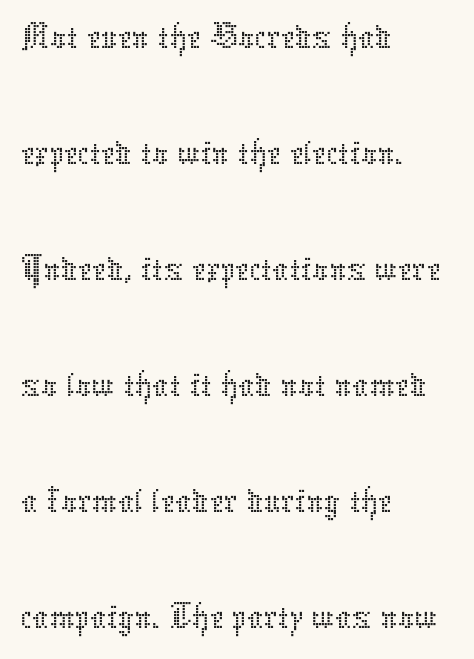
The face used here is proportionally spaced, like ordinary book or web type. The setting favours the left margin, as ordinary paragraphs usually do. Normally led — the rows are evenly, conventionally spaced. The letterforms sit shoulder to shoulder at normal distance.
